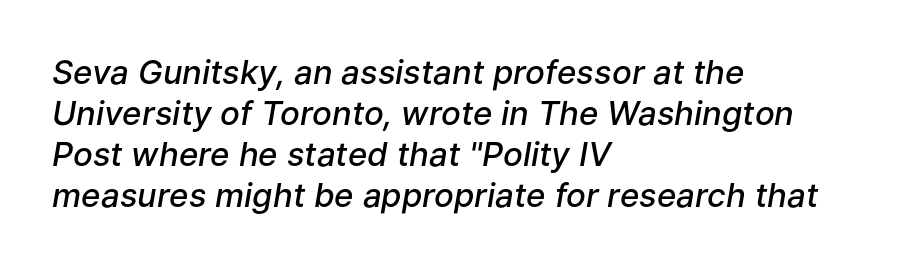
Q: Is the text bold? A: Semi-bold.
Q: Is the text italic (slanted)? A: Yes, it leans right by about 9 degrees.
Q: Is the text underlined? A: No.
Q: How is the paragraph aligned? A: Left-aligned.
Q: Is the spacing between letters normal or unusually wide? A: Normal.
Q: Width (condensed, normal, or wide)? A: Normal.
Q: Stroke contrast? A: Low.
Q: x-height? A: Medium.
Q: Monospaced? A: No.
